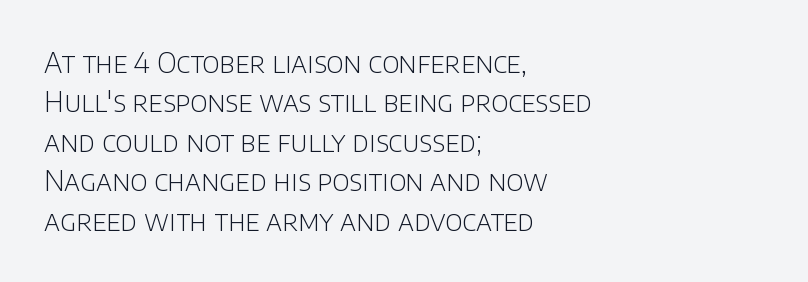
Italic? Not at all — the glyphs are vertical. You could call the tracking neutral — neither tight nor loose. In terms of leading, this rendering sits right in the middle. Anything drawn beneath the words? Only blank space. The rendering uses natural spacing where letterforms have individual widths. The strokes are not fattened; the text isn't bold.
